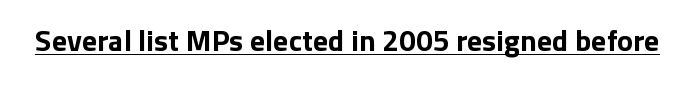
The image shows 30 px bold sans-serif type, upright; set normal letter spacing, underlined; low stroke contrast and a medium x-height.
